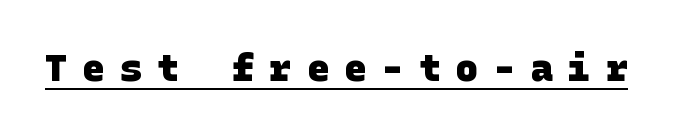
Q: Is the text bold? A: Yes.
Q: Is the typeface a serif or a sans-serif typeface? A: Sans-serif.
Q: Is the text underlined? A: Yes.
Q: Is the spacing between letters normal or unusually wide? A: Unusually wide.
Q: Width (condensed, normal, or wide)? A: Normal.
Q: Stroke contrast? A: Low.
Q: x-height? A: Large.
